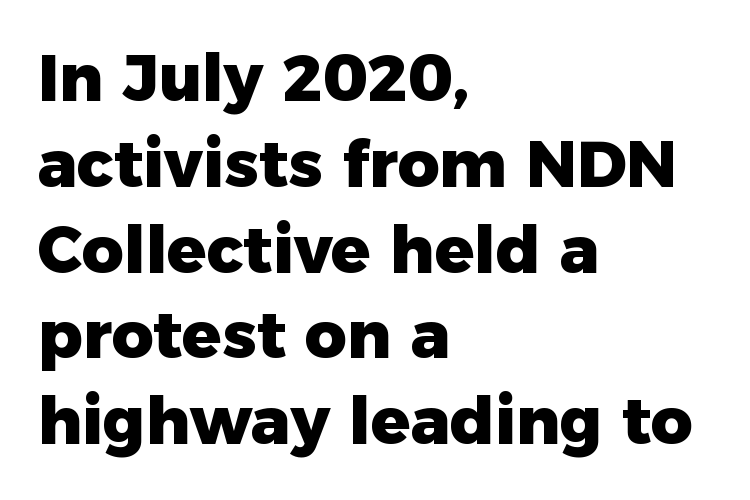
{"serif": "no", "italic": "no", "bold": "yes", "weight": "heavy", "width": "normal", "stroke_contrast": "low", "x_height": "medium", "monospaced": "no", "underline": "no", "align": "left", "line_spacing": "normal", "line_spacing_ratio": 1.32, "letter_spacing": "normal", "letter_spacing_em": 0.0, "glyph_px": 65}
